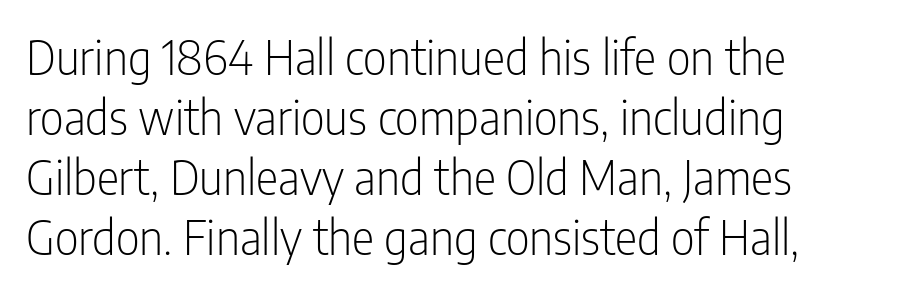
Underline: absent. The characters display no serif detailing; their extremities are plain. Think standard paragraph weight, or any step lighter than that. Reading down the column, the eye jumps a familiar distance to each next line.
